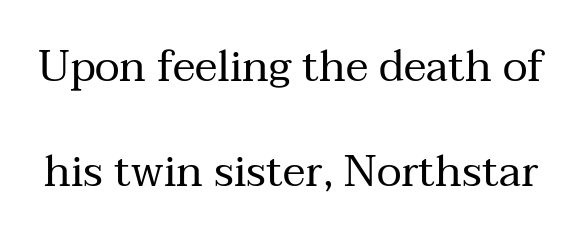
Q: Is the text bold? A: No.
Q: Is the text italic (slanted)? A: No, it is upright.
Q: Is the typeface a serif or a sans-serif typeface? A: Serif.
Q: Is the text underlined? A: No.
Q: Is the spacing between letters normal or unusually wide? A: Normal.
Q: Is the spacing between lines tight, normal or loose? A: Loose.
Q: Width (condensed, normal, or wide)? A: Normal.
Q: Stroke contrast? A: Medium.
Q: x-height? A: Medium.
Q: Monospaced? A: No.
